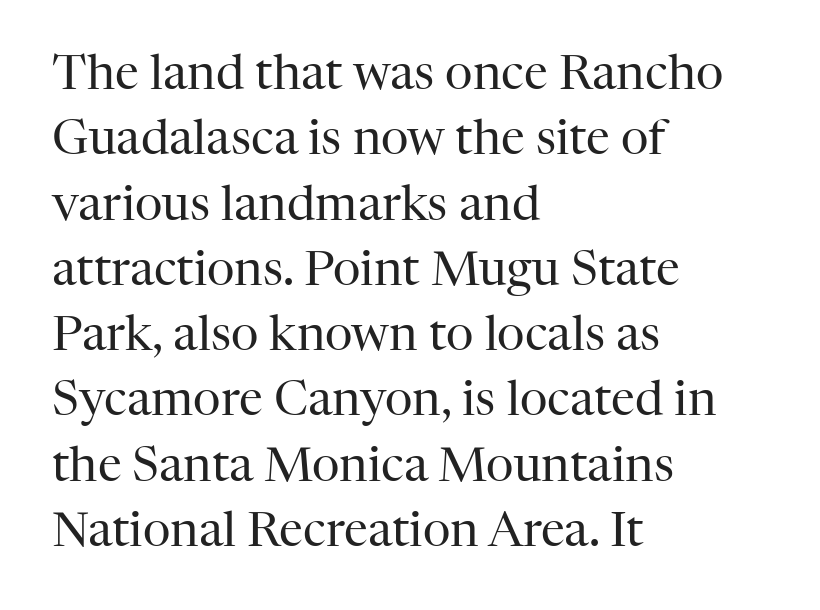
{"serif": "yes", "italic": "no", "bold": "no", "weight": "regular", "width": "normal", "stroke_contrast": "high", "x_height": "medium", "monospaced": "no", "underline": "no", "align": "left", "line_spacing": "normal", "line_spacing_ratio": 1.36, "letter_spacing": "normal", "letter_spacing_em": 0.0, "glyph_px": 48}
